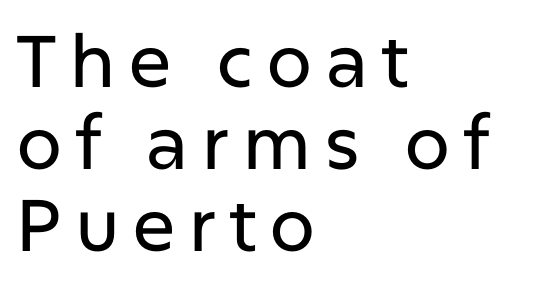
{"serif": "no", "italic": "no", "width": "normal", "stroke_contrast": "low", "x_height": "medium", "monospaced": "no", "underline": "no", "align": "left", "line_spacing": "tight", "line_spacing_ratio": 1.12, "glyph_px": 73}
